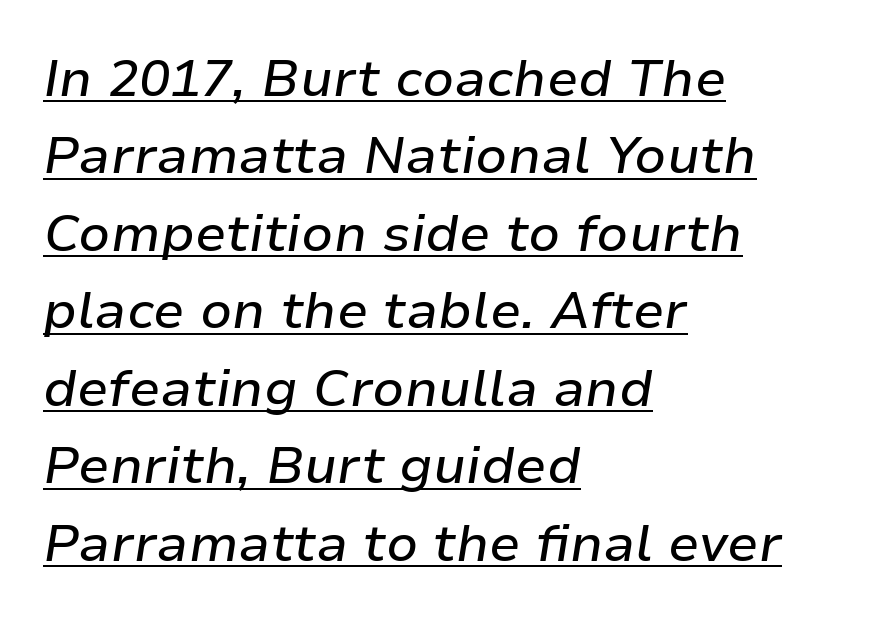
{"italic": "yes", "lean": "right", "slant_degrees": 9, "width": "normal", "stroke_contrast": "low", "x_height": "medium", "monospaced": "no", "underline": "yes", "align": "left", "line_spacing": "normal", "line_spacing_ratio": 1.49, "letter_spacing": "normal", "letter_spacing_em": 0.0, "glyph_px": 52}
